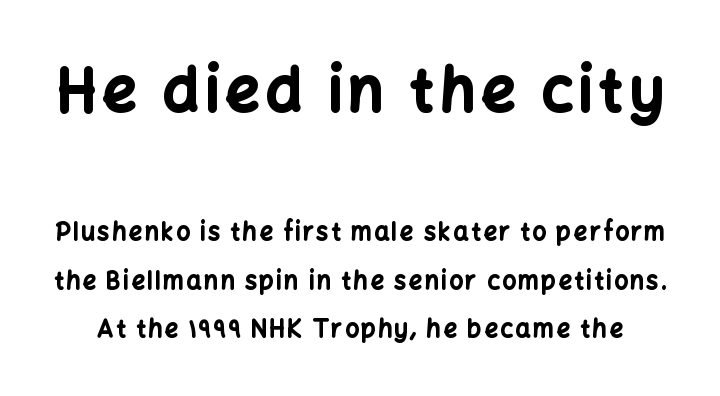
The image shows 60 px bold sans-serif type, upright; set loose line spacing (2.02x), not underlined; the first (top) block is 2.5x larger; low stroke contrast and a medium x-height.
